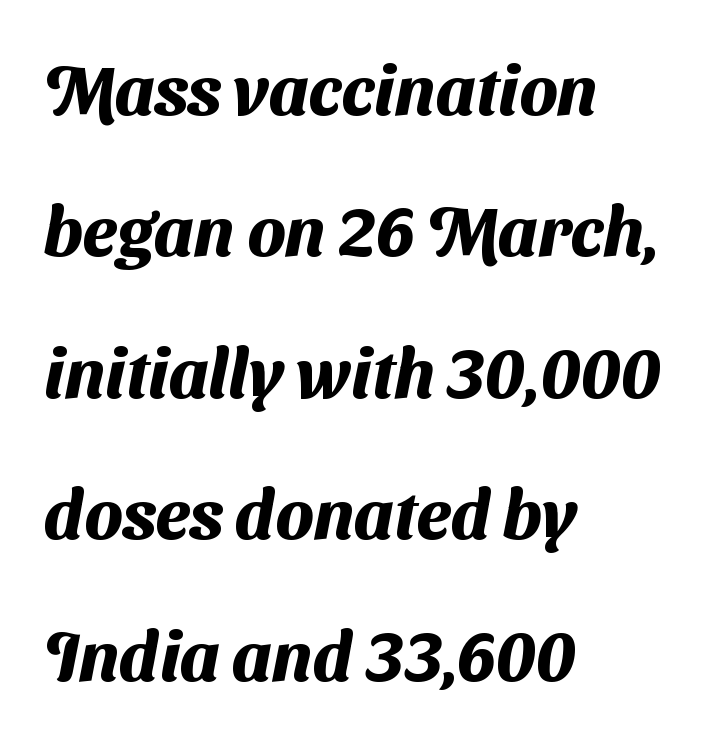
The image shows 69 px heavy sans-serif type; set left-aligned, loose line spacing (2.05x), normal letter spacing, not underlined; medium stroke contrast and a medium x-height.
